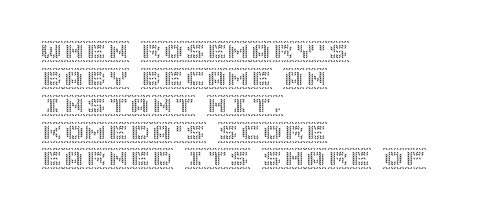
The image shows 22 px text type, upright; set left-aligned, line spacing 1.22x, normal letter spacing, not underlined.
